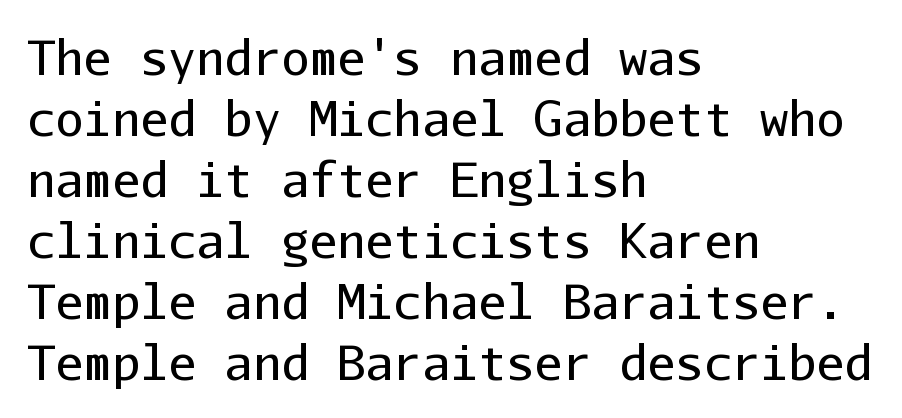
Q: Is the text bold? A: No.
Q: Is the text italic (slanted)? A: No, it is upright.
Q: Is the typeface a serif or a sans-serif typeface? A: Sans-serif.
Q: Is the text underlined? A: No.
Q: How is the paragraph aligned? A: Left-aligned.
Q: Is the spacing between letters normal or unusually wide? A: Normal.
Q: Is the spacing between lines tight, normal or loose? A: Normal.
Q: Width (condensed, normal, or wide)? A: Normal.
Q: Stroke contrast? A: Low.
Q: x-height? A: Medium.
Q: Monospaced? A: Yes.
